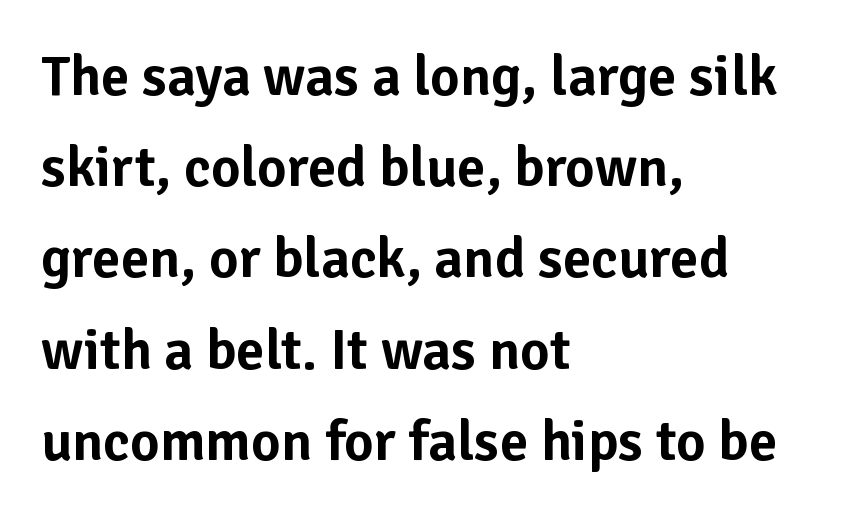
Q: Is the text italic (slanted)? A: No, it is upright.
Q: Is the typeface a serif or a sans-serif typeface? A: Sans-serif.
Q: Is the text underlined? A: No.
Q: How is the paragraph aligned? A: Left-aligned.
Q: Is the spacing between letters normal or unusually wide? A: Normal.
Q: Is the spacing between lines tight, normal or loose? A: Normal.
Q: Width (condensed, normal, or wide)? A: Normal.
Q: Stroke contrast? A: Low.
Q: x-height? A: Medium.
Q: Monospaced? A: No.
